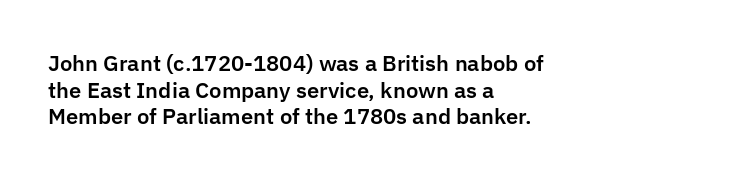
Successive baselines arrive at the customary interval. The space directly below the letters is spotless. The face used here is rendered with its standard letterfit. The rendering anchors every line to the left-hand side.
